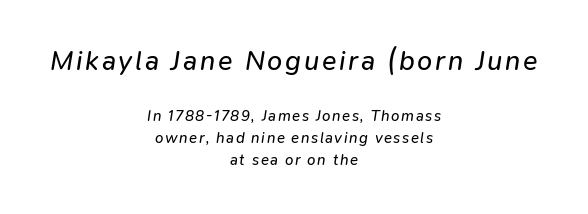
The image shows 27 px text type, italic (leaning right); set centered, normal line spacing (1.48x), not underlined; the first (top) block is 1.8x larger.
